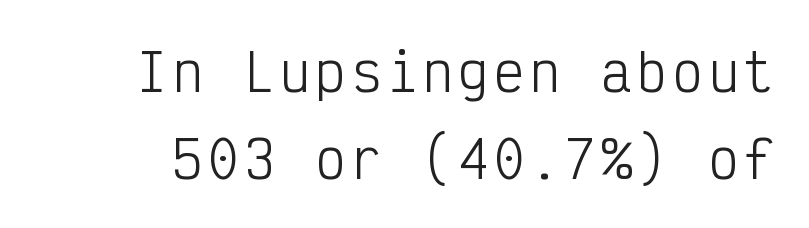
Q: Is the text bold? A: No.
Q: Is the text italic (slanted)? A: No, it is upright.
Q: Is the typeface a serif or a sans-serif typeface? A: Sans-serif.
Q: Is the text underlined? A: No.
Q: Width (condensed, normal, or wide)? A: Condensed.
Q: Stroke contrast? A: Low.
Q: x-height? A: Medium.
Q: Monospaced? A: Yes.
